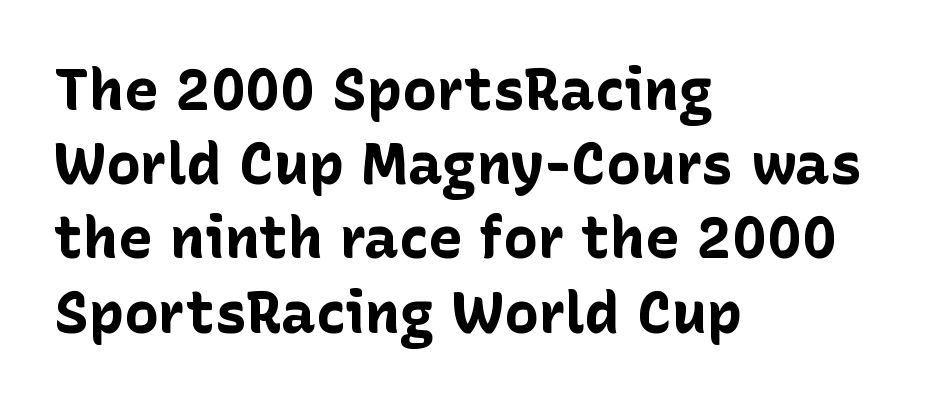
{"serif": "no", "italic": "no", "bold": "yes", "weight": "bold", "width": "normal", "stroke_contrast": "low", "x_height": "medium", "monospaced": "no", "underline": "no", "align": "left", "line_spacing": "normal", "line_spacing_ratio": 1.28, "letter_spacing": "normal", "letter_spacing_em": 0.0, "glyph_px": 58}
